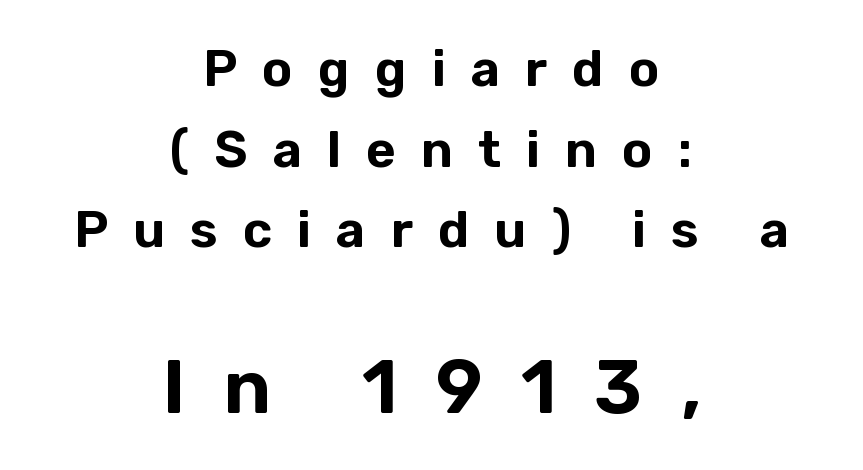
The image shows 76 px sans-serif type, upright; set centered, normal line spacing (1.58x), unusually wide letter spacing (+0.49 em), not underlined; the second (bottom) block is 1.49x larger; low stroke contrast and a medium x-height.
